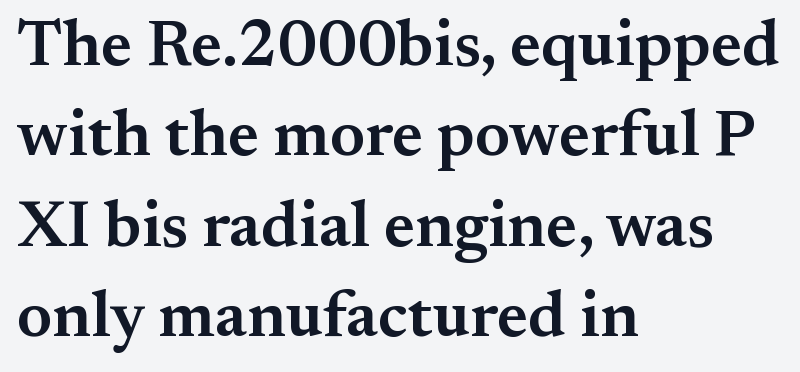
Q: Is the text bold? A: Semi-bold.
Q: Is the text italic (slanted)? A: No, it is upright.
Q: Is the typeface a serif or a sans-serif typeface? A: Serif.
Q: Is the text underlined? A: No.
Q: How is the paragraph aligned? A: Left-aligned.
Q: Is the spacing between letters normal or unusually wide? A: Normal.
Q: Is the spacing between lines tight, normal or loose? A: Normal.
Q: Width (condensed, normal, or wide)? A: Normal.
Q: Stroke contrast? A: Medium.
Q: x-height? A: Small.
Q: Monospaced? A: No.
